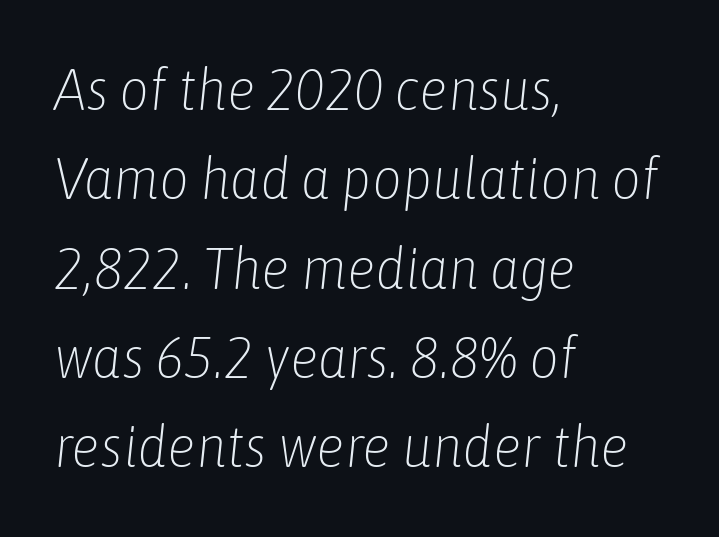
{"italic": "yes", "lean": "right", "slant_degrees": 6, "bold": "no", "weight": "light", "width": "condensed", "stroke_contrast": "low", "x_height": "medium", "monospaced": "no", "underline": "no", "align": "left", "line_spacing": "normal", "line_spacing_ratio": 1.54, "letter_spacing": "normal", "letter_spacing_em": 0.0, "glyph_px": 58}
